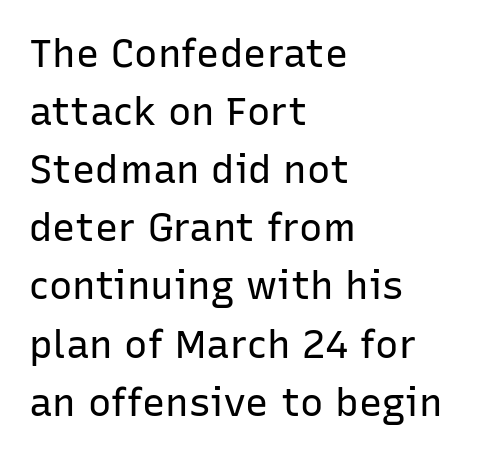
Q: Is the text bold? A: No.
Q: Is the text italic (slanted)? A: No, it is upright.
Q: Is the typeface a serif or a sans-serif typeface? A: Sans-serif.
Q: Is the text underlined? A: No.
Q: How is the paragraph aligned? A: Left-aligned.
Q: Is the spacing between letters normal or unusually wide? A: Normal.
Q: Is the spacing between lines tight, normal or loose? A: Normal.
Q: Width (condensed, normal, or wide)? A: Normal.
Q: Stroke contrast? A: Low.
Q: x-height? A: Medium.
Q: Monospaced? A: No.
